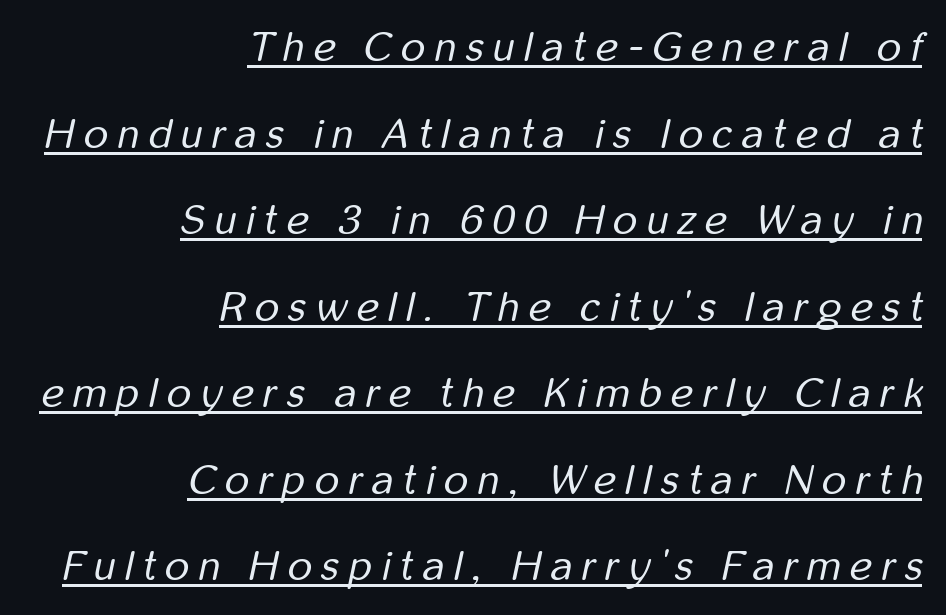
Q: Is the text bold? A: No.
Q: Is the text italic (slanted)? A: Yes, it leans right by about 12 degrees.
Q: Is the text underlined? A: Yes.
Q: How is the paragraph aligned? A: Right-aligned.
Q: Is the spacing between letters normal or unusually wide? A: Unusually wide.
Q: Is the spacing between lines tight, normal or loose? A: Loose.
Q: Width (condensed, normal, or wide)? A: Condensed.
Q: Stroke contrast? A: Low.
Q: x-height? A: Medium.
Q: Monospaced? A: No.
